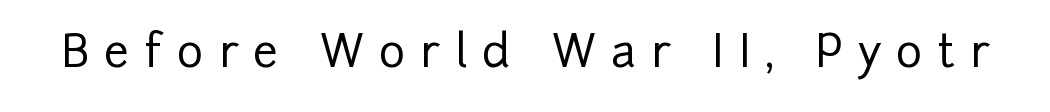
The image shows 45 px sans-serif type, upright; set unusually wide letter spacing (+0.33 em), not underlined; low stroke contrast and a medium x-height.
